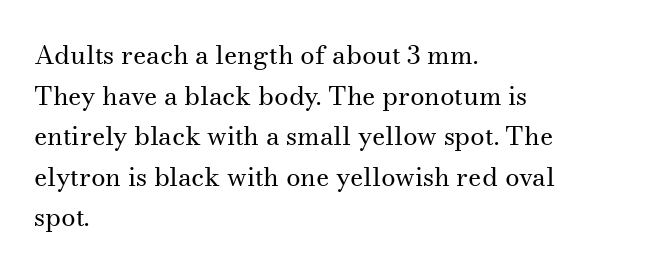
The image shows 26 px text type, upright; set left-aligned, normal line spacing (1.56x), normal letter spacing, not underlined.
